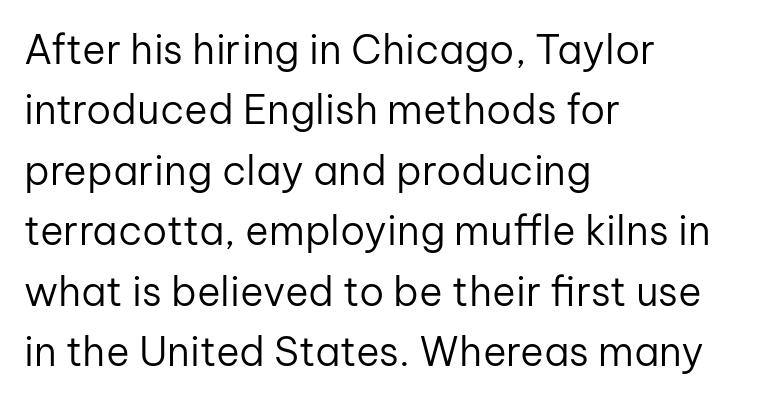
The image shows 40 px regular-weight sans-serif type, upright; set left-aligned, normal line spacing (1.51x), normal letter spacing, not underlined; low stroke contrast and a medium x-height.
